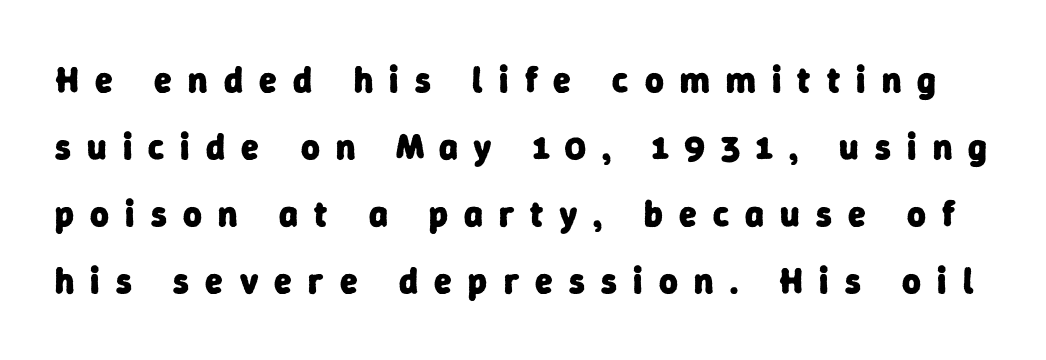
Q: Is the text bold? A: Yes.
Q: Is the typeface a serif or a sans-serif typeface? A: Sans-serif.
Q: Is the text underlined? A: No.
Q: Is the spacing between letters normal or unusually wide? A: Unusually wide.
Q: Width (condensed, normal, or wide)? A: Normal.
Q: Stroke contrast? A: Low.
Q: x-height? A: Medium.
Q: Monospaced? A: No.
